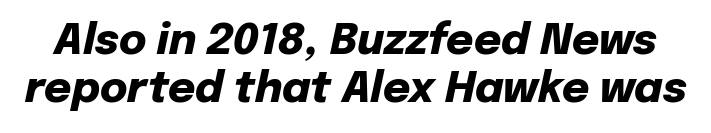
Q: Is the text bold? A: Yes.
Q: Is the text italic (slanted)? A: Yes, it leans right by about 12 degrees.
Q: Is the text underlined? A: No.
Q: Is the spacing between letters normal or unusually wide? A: Normal.
Q: Is the spacing between lines tight, normal or loose? A: Tight.
Q: Width (condensed, normal, or wide)? A: Normal.
Q: Stroke contrast? A: Low.
Q: x-height? A: Medium.
Q: Monospaced? A: No.
